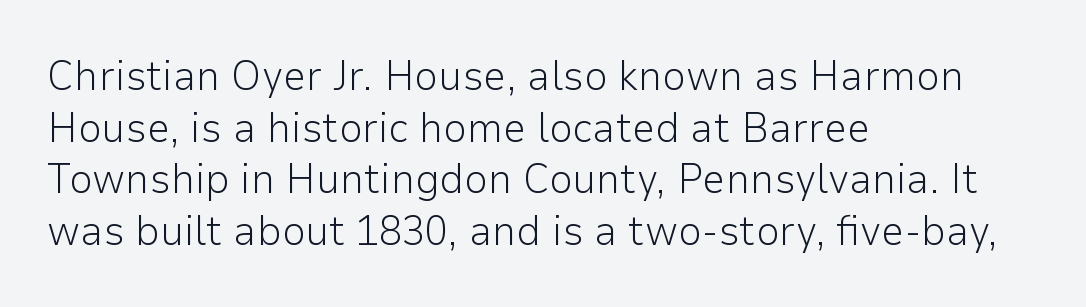
Q: Is the text bold? A: No.
Q: Is the text italic (slanted)? A: No, it is upright.
Q: Is the typeface a serif or a sans-serif typeface? A: Sans-serif.
Q: Is the text underlined? A: No.
Q: How is the paragraph aligned? A: Left-aligned.
Q: Is the spacing between letters normal or unusually wide? A: Normal.
Q: Width (condensed, normal, or wide)? A: Normal.
Q: Stroke contrast? A: Low.
Q: x-height? A: Medium.
Q: Monospaced? A: No.
